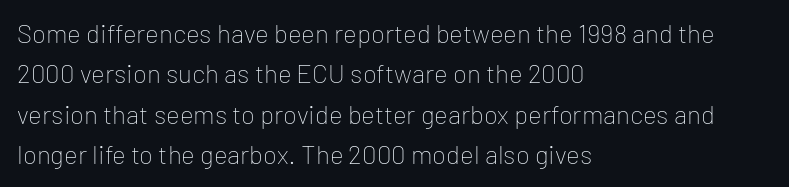
Q: Is the text bold? A: No.
Q: Is the text italic (slanted)? A: No, it is upright.
Q: Is the text underlined? A: No.
Q: How is the paragraph aligned? A: Left-aligned.
Q: Is the spacing between letters normal or unusually wide? A: Normal.
Q: Is the spacing between lines tight, normal or loose? A: Normal.
